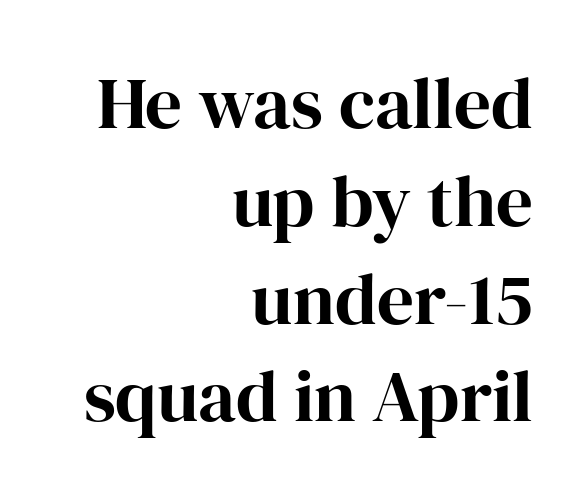
The image shows 73 px serif type, upright; set right-aligned, normal line spacing (1.34x), normal letter spacing, not underlined; high stroke contrast and a medium x-height.
